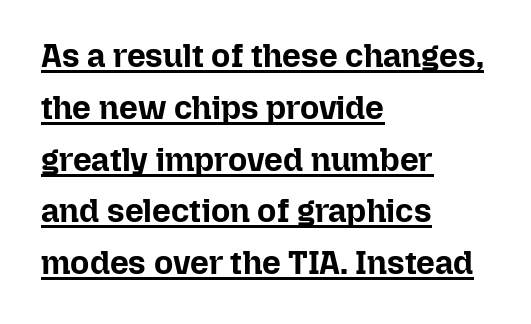
Q: Is the text bold? A: Yes.
Q: Is the text italic (slanted)? A: No, it is upright.
Q: Is the text underlined? A: Yes.
Q: How is the paragraph aligned? A: Left-aligned.
Q: Is the spacing between letters normal or unusually wide? A: Normal.
Q: Is the spacing between lines tight, normal or loose? A: Normal.
Q: Width (condensed, normal, or wide)? A: Normal.
Q: Stroke contrast? A: Low.
Q: x-height? A: Medium.
Q: Monospaced? A: No.
